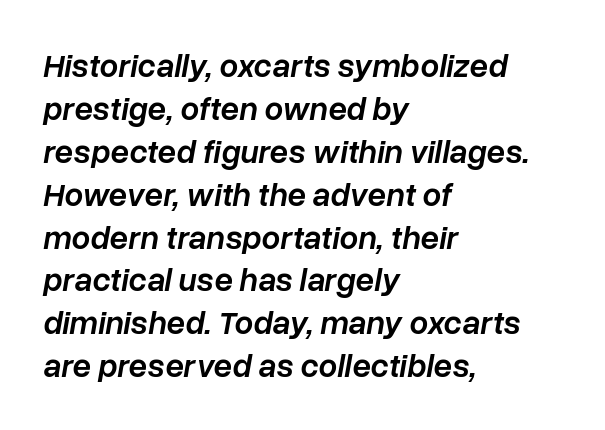
The glyphs are unaccompanied by any horizontal stroke below them. Stroke thickness is moderately raised; the sample reads as semibold. Each letter keeps its own natural width here, so spacing adapts to shape. Typeset ragged right — the left edge is the straight one. Quick note: interline space is typical.
